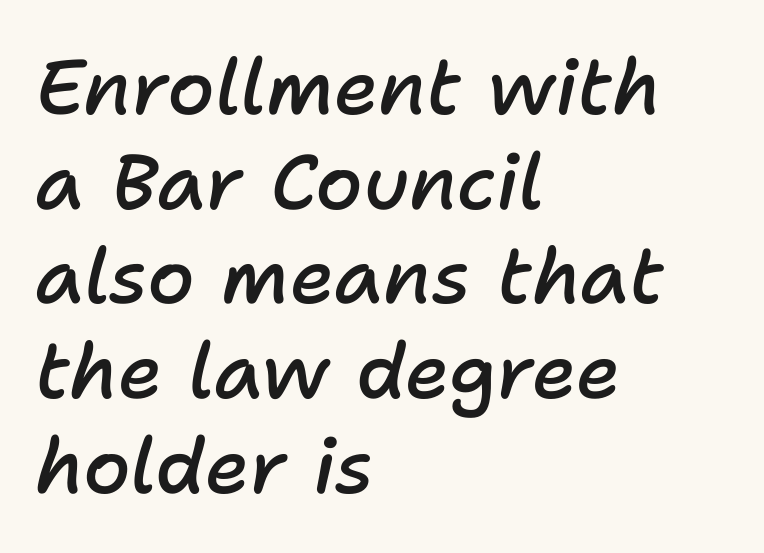
The image shows 77 px semibold type, italic (leaning right); set left-aligned, line spacing 1.23x, normal letter spacing, not underlined; low stroke contrast and a medium x-height.
